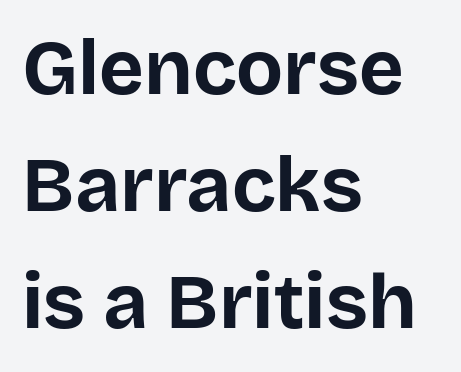
{"serif": "no", "italic": "no", "bold": "yes", "weight": "bold", "width": "normal", "stroke_contrast": "low", "x_height": "large", "monospaced": "no", "underline": "no", "align": "left", "line_spacing": "normal", "line_spacing_ratio": 1.52, "letter_spacing": "normal", "letter_spacing_em": 0.0, "glyph_px": 77}
